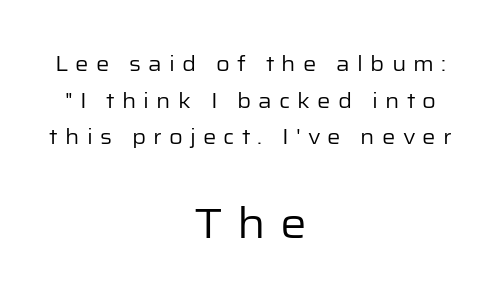
The image shows 42 px regular-weight sans-serif type, upright; set centered, line spacing 1.74x, unusually wide letter spacing (+0.34 em), not underlined; the second (bottom) block is 2.0x larger; low stroke contrast and a medium x-height.
